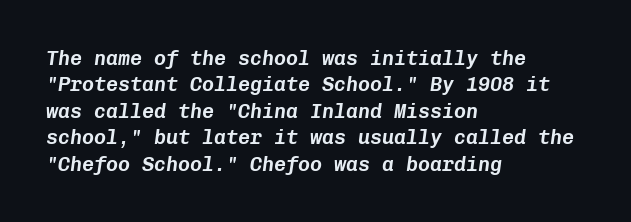
The zone under the glyphs is completely vacant. The line texture is even and compact thanks to regular tracking. The typesetter chose a ragged-right arrangement here. The designer left line spacing at the default.
